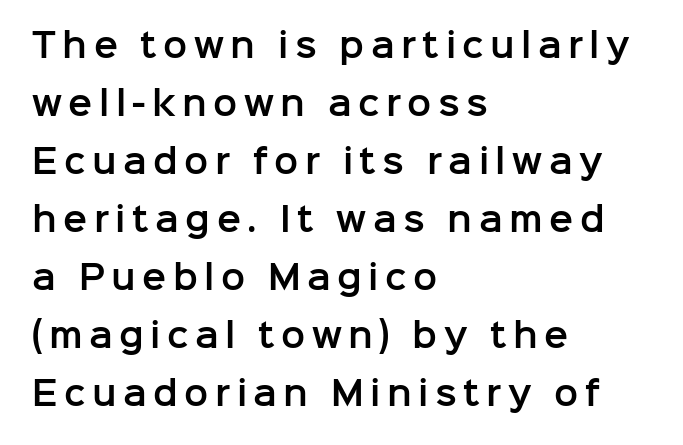
{"serif": "no", "italic": "no", "width": "normal", "stroke_contrast": "low", "x_height": "medium", "monospaced": "no", "underline": "no", "align": "left", "line_spacing_ratio": 1.81, "letter_spacing": "wide", "letter_spacing_em": 0.2, "glyph_px": 32}
